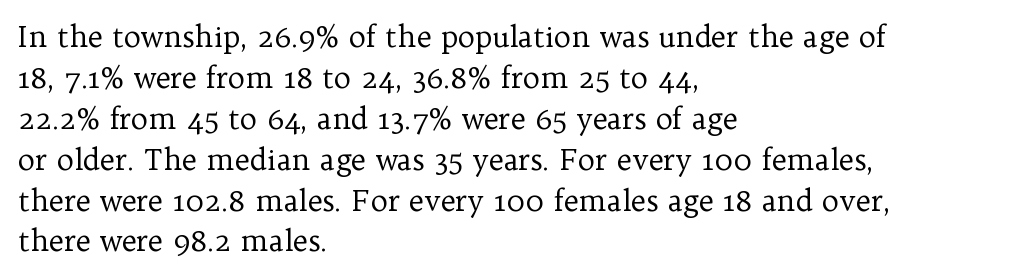
Descender tails drop into unmarked territory. Between one letter and the next there's only the usual sliver of space. Varying glyph widths throughout — classic text-font behaviour. The characters display serif detailing at their extremities. Interline gaps are of average width in this sample.
